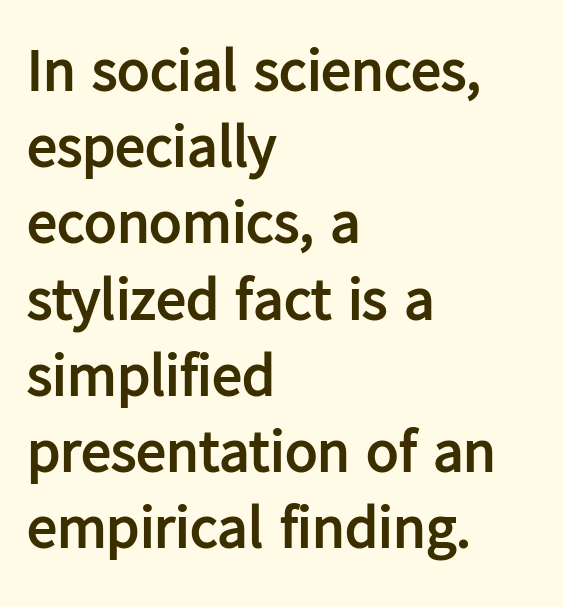
{"serif": "no", "italic": "no", "bold": "yes", "weight": "semibold", "width": "normal", "stroke_contrast": "low", "x_height": "medium", "monospaced": "no", "underline": "no", "align": "left", "line_spacing": "normal", "line_spacing_ratio": 1.27, "letter_spacing": "normal", "letter_spacing_em": 0.0, "glyph_px": 60}
